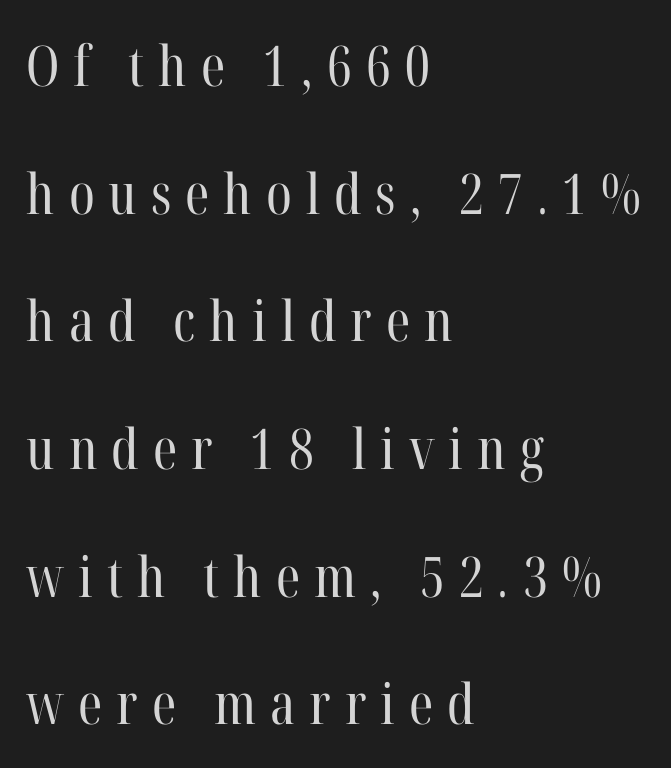
The image shows 56 px regular-weight, condensed serif type, upright; set left-aligned, loose line spacing (2.28x), unusually wide letter spacing (+0.25 em), not underlined; high stroke contrast and a medium x-height.
